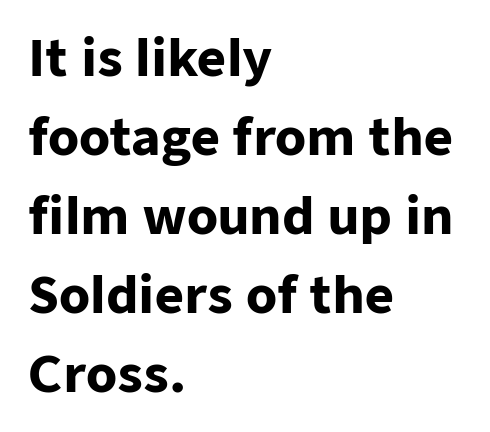
Underlining? Definitely not there. Default kerning and tracking; the words read as compact shapes. The characters look thick and weighty, a clear bold. You can tell from the bare stems that sans-serif type was used.
